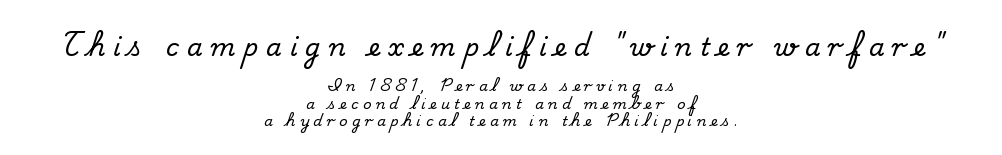
The image shows 25 px text type; set centered, normal line spacing (1.25x), unusually wide letter spacing (+0.32 em), not underlined; the first (top) block is 1.79x larger.
